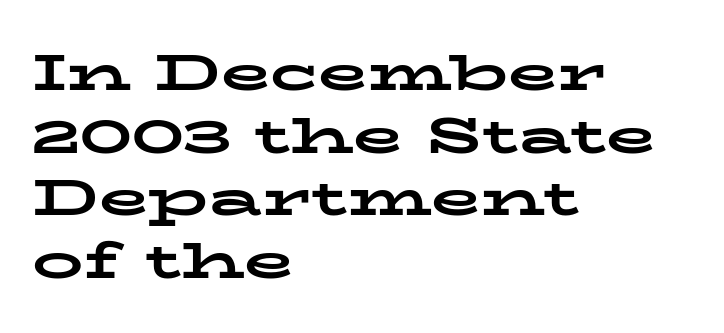
The image shows 51 px bold, wide serif type, upright; set left-aligned, line spacing 1.23x, normal letter spacing, not underlined; low stroke contrast and a medium x-height.
